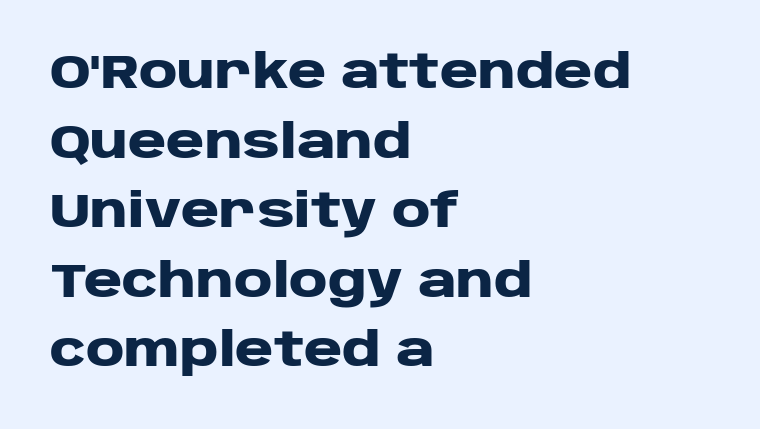
The image shows 47 px heavy, wide sans-serif type, upright; set left-aligned, normal line spacing (1.48x), normal letter spacing, not underlined; low stroke contrast and a large x-height.
